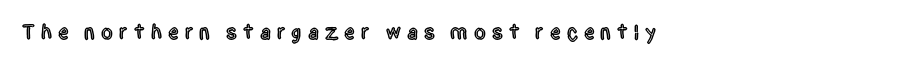
Underline: absent. A classic flush-left, rag-right setting is used for this passage. The font's upright variant was chosen for this text. The tracking reads as deliberately expanded to a designer's eye.
